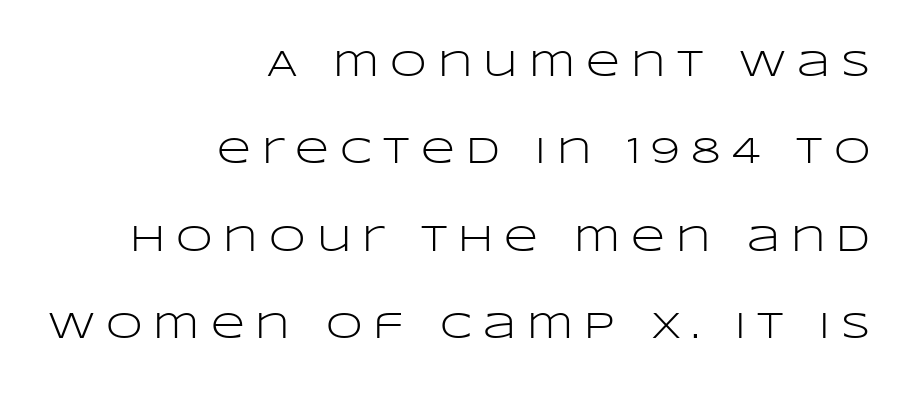
Q: Is the text bold? A: No.
Q: Is the text italic (slanted)? A: No, it is upright.
Q: Is the typeface a serif or a sans-serif typeface? A: Sans-serif.
Q: Is the text underlined? A: No.
Q: How is the paragraph aligned? A: Right-aligned.
Q: Is the spacing between letters normal or unusually wide? A: Unusually wide.
Q: Is the spacing between lines tight, normal or loose? A: Loose.
Q: Width (condensed, normal, or wide)? A: Wide.
Q: Stroke contrast? A: Low.
Q: x-height? A: Large.
Q: Monospaced? A: No.
